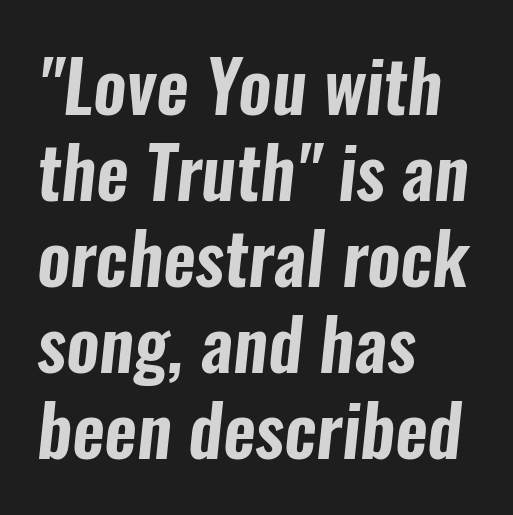
Q: Is the typeface a serif or a sans-serif typeface? A: Sans-serif.
Q: Is the text underlined? A: No.
Q: How is the paragraph aligned? A: Left-aligned.
Q: Is the spacing between letters normal or unusually wide? A: Normal.
Q: Width (condensed, normal, or wide)? A: Condensed.
Q: Stroke contrast? A: Low.
Q: x-height? A: Medium.
Q: Monospaced? A: No.
